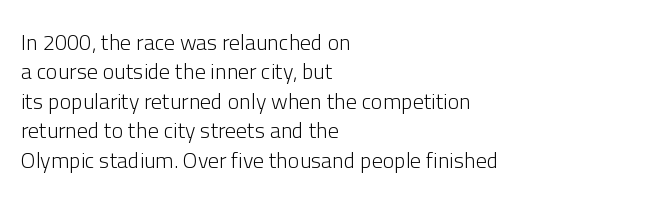
The image shows 22 px text type, upright; set left-aligned, normal line spacing (1.34x), normal letter spacing, not underlined.
